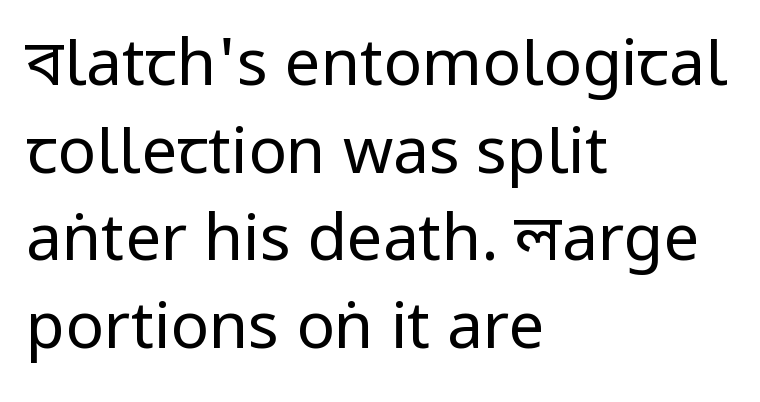
The image shows 64 px regular-weight, condensed sans-serif type, upright; set left-aligned, normal line spacing (1.37x), normal letter spacing, not underlined; low stroke contrast.
